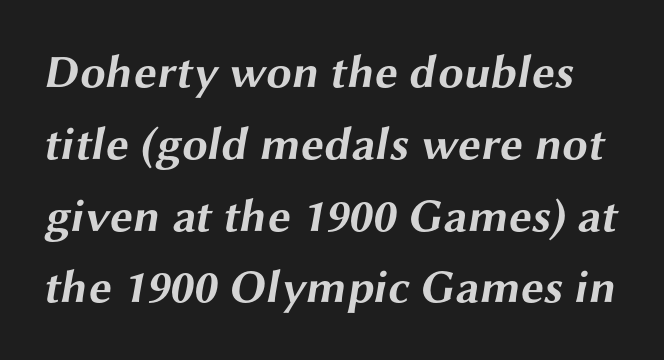
{"serif": "no", "bold": "yes", "weight": "bold", "width": "wide", "stroke_contrast": "medium", "x_height": "medium", "monospaced": "no", "underline": "no", "line_spacing": "normal", "line_spacing_ratio": 1.56, "letter_spacing": "normal", "letter_spacing_em": 0.0, "glyph_px": 46}
